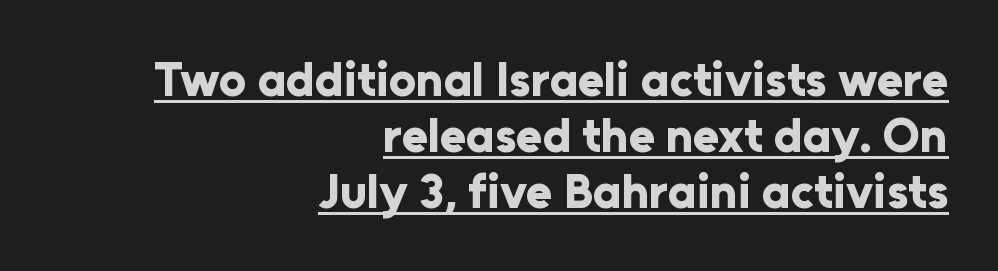
Q: Is the text bold? A: Yes.
Q: Is the text italic (slanted)? A: No, it is upright.
Q: Is the typeface a serif or a sans-serif typeface? A: Sans-serif.
Q: Is the text underlined? A: Yes.
Q: How is the paragraph aligned? A: Right-aligned.
Q: Is the spacing between letters normal or unusually wide? A: Normal.
Q: Width (condensed, normal, or wide)? A: Normal.
Q: Stroke contrast? A: Low.
Q: x-height? A: Medium.
Q: Monospaced? A: No.
